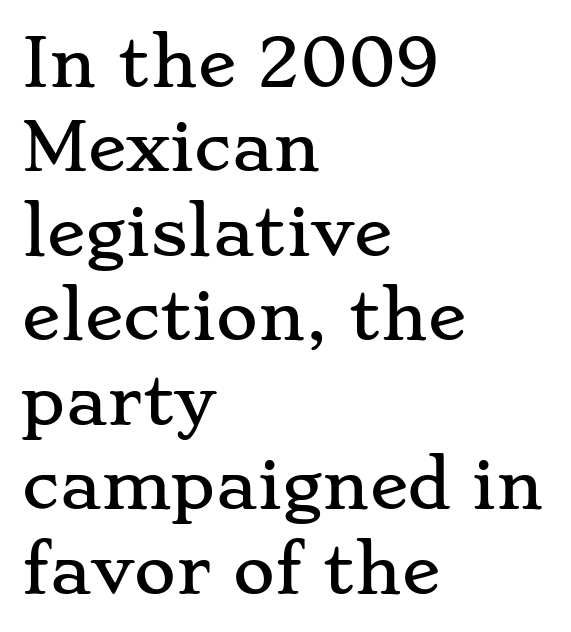
{"serif": "yes", "italic": "no", "width": "wide", "stroke_contrast": "low", "x_height": "small", "monospaced": "no", "underline": "no", "align": "left", "line_spacing": "normal", "line_spacing_ratio": 1.32, "letter_spacing": "normal", "letter_spacing_em": 0.0, "glyph_px": 64}
